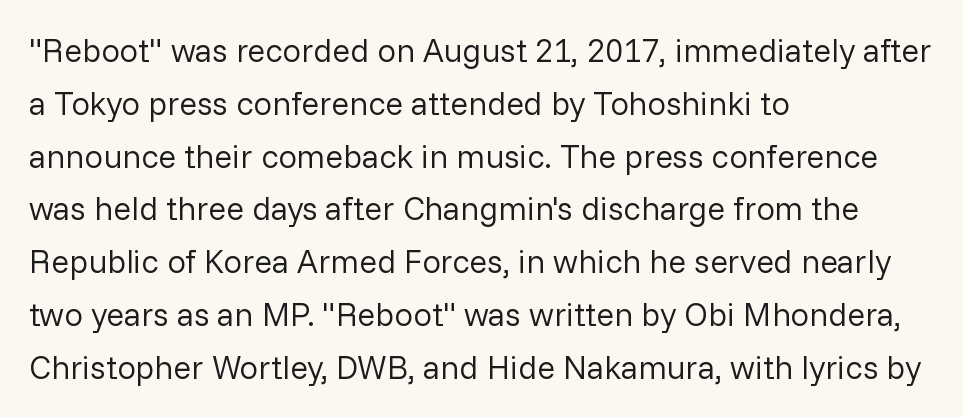
Q: Is the text bold? A: No.
Q: Is the text italic (slanted)? A: No, it is upright.
Q: Is the typeface a serif or a sans-serif typeface? A: Sans-serif.
Q: Is the text underlined? A: No.
Q: How is the paragraph aligned? A: Left-aligned.
Q: Is the spacing between letters normal or unusually wide? A: Normal.
Q: Is the spacing between lines tight, normal or loose? A: Normal.
Q: Width (condensed, normal, or wide)? A: Normal.
Q: Stroke contrast? A: Low.
Q: x-height? A: Medium.
Q: Monospaced? A: No.
